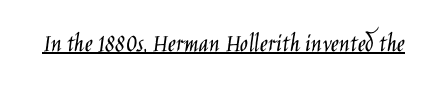
The image shows 27 px text type; set normal letter spacing, underlined.
